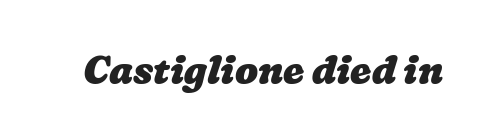
The image shows 38 px heavy, wide type; set normal letter spacing, not underlined; low stroke contrast and a medium x-height.
